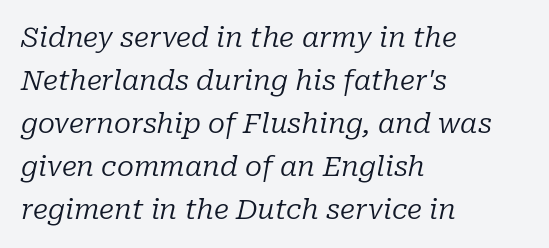
Just letters on the line, the space beneath them empty. A typesetter would call this proportional, since set widths differ per character. Evenly set lines give the paragraph a standard silhouette. Each word holds together tightly as a unit, with standard inter-letter gaps.
